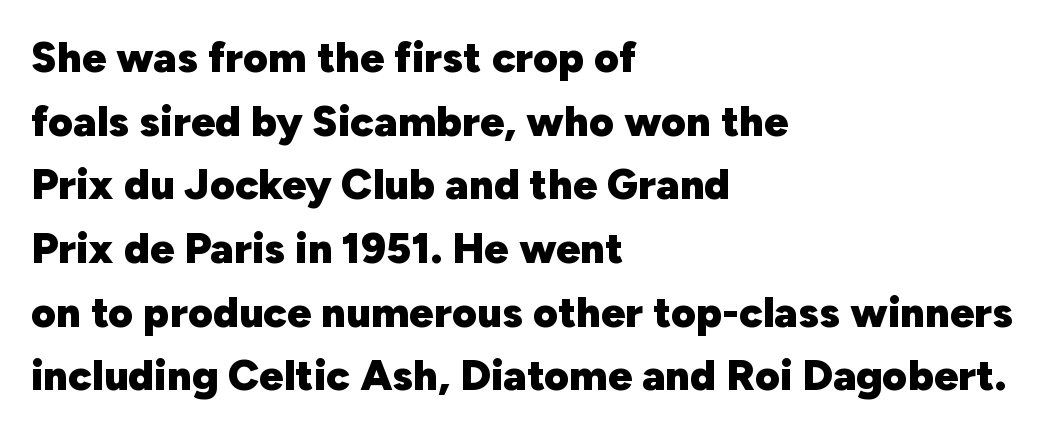
{"serif": "no", "italic": "no", "bold": "yes", "weight": "heavy", "width": "normal", "stroke_contrast": "low", "x_height": "medium", "monospaced": "no", "underline": "no", "align": "left", "line_spacing": "normal", "line_spacing_ratio": 1.48, "letter_spacing": "normal", "letter_spacing_em": 0.0, "glyph_px": 43}
